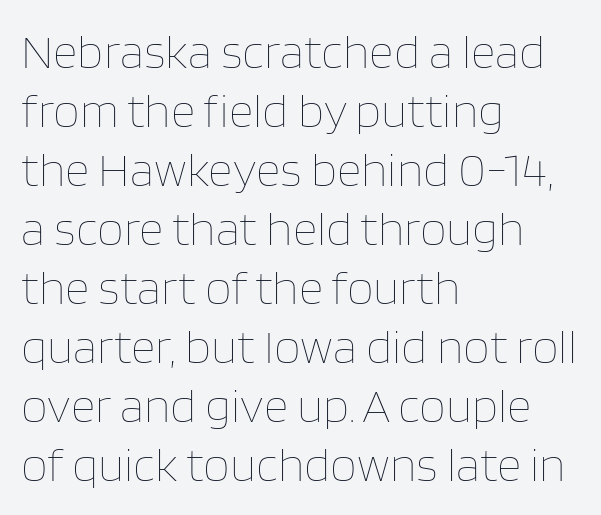
{"italic": "no", "bold": "no", "weight": "thin", "width": "normal", "stroke_contrast": "low", "x_height": "large", "monospaced": "no", "underline": "no", "align": "left", "line_spacing_ratio": 1.23, "letter_spacing": "normal", "letter_spacing_em": 0.0, "glyph_px": 48}
